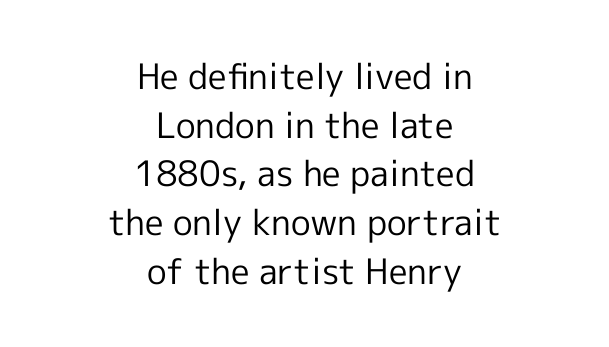
The image shows 35 px regular-weight sans-serif type, upright; set centered, normal line spacing (1.39x), normal letter spacing, not underlined; a medium x-height.
